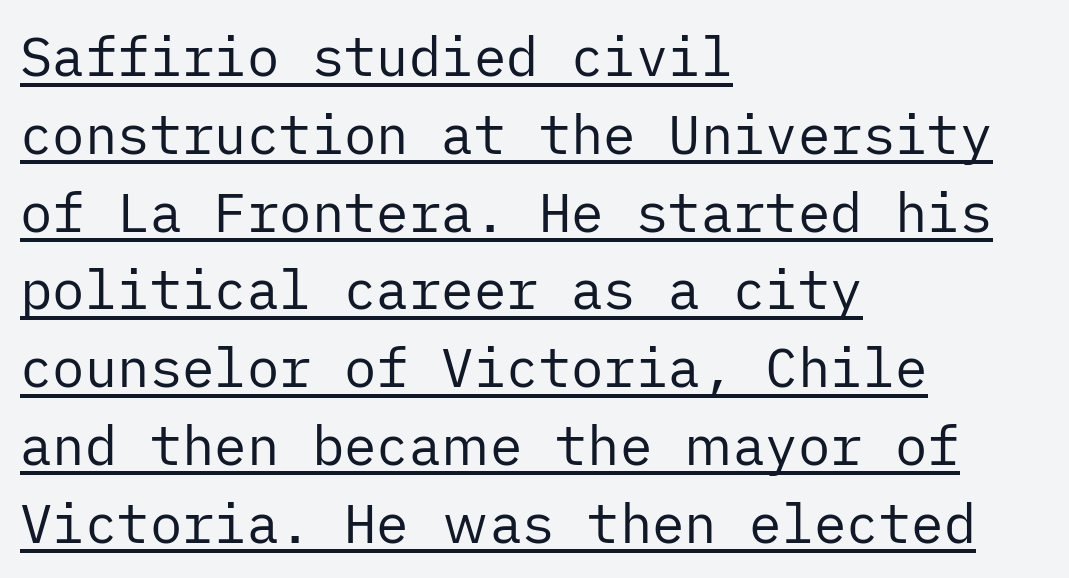
{"serif": "no", "italic": "no", "bold": "no", "weight": "regular", "width": "normal", "stroke_contrast": "low", "x_height": "medium", "underline": "yes", "align": "left", "line_spacing": "normal", "line_spacing_ratio": 1.44, "letter_spacing": "normal", "letter_spacing_em": 0.0, "glyph_px": 54}
